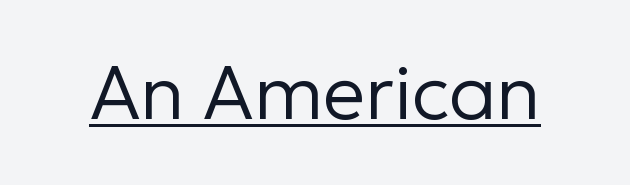
The image shows 75 px regular-weight sans-serif type, upright; set normal letter spacing, underlined; low stroke contrast and a medium x-height.
